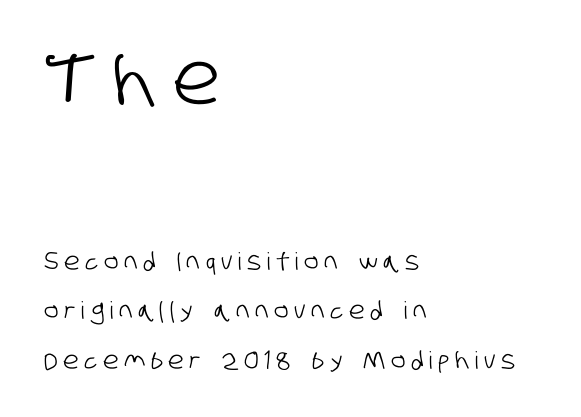
Q: Is the typeface a serif or a sans-serif typeface? A: Sans-serif.
Q: Is the text underlined? A: No.
Q: How is the paragraph aligned? A: Left-aligned.
Q: Is the spacing between letters normal or unusually wide? A: Unusually wide.
Q: Is the spacing between lines tight, normal or loose? A: Loose.
Q: Which block of text is set in a larger size, the first (top) or the second (bottom)? A: The first (top) one.
Q: Width (condensed, normal, or wide)? A: Condensed.
Q: Stroke contrast? A: Low.
Q: x-height? A: Large.
Q: Monospaced? A: No.
